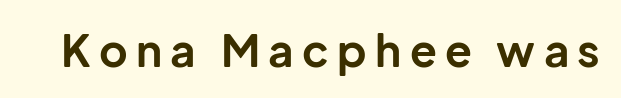
This sample has the flowing, uneven cadence of proportional lettering. The letters stand upright; this is a roman face. What weight is shown? A full bold with thick strokes. Type style note: lacks serifs.
